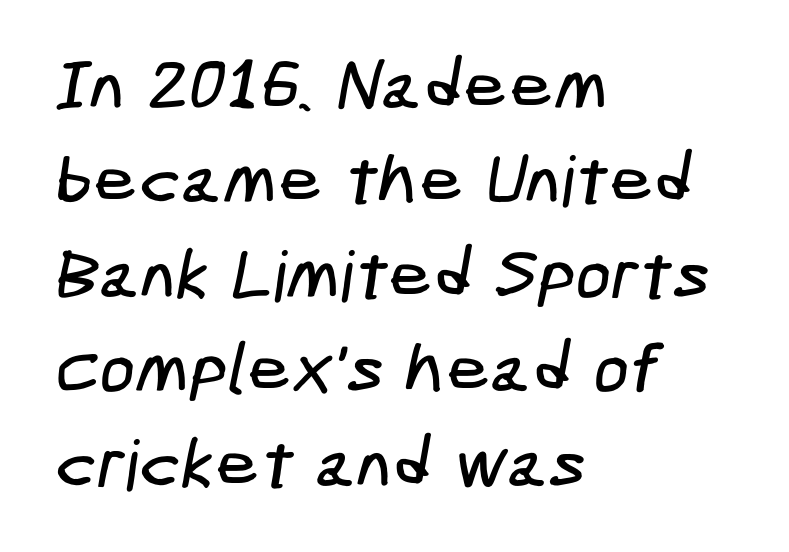
This sample keeps an unexceptional amount of space between lines. Check the space under the baseline: it is left empty. You could call the tracking neutral — neither tight nor loose. The typeface chosen for these lines omits serifs. The passage is arranged the way most books set body copy — flush left.
